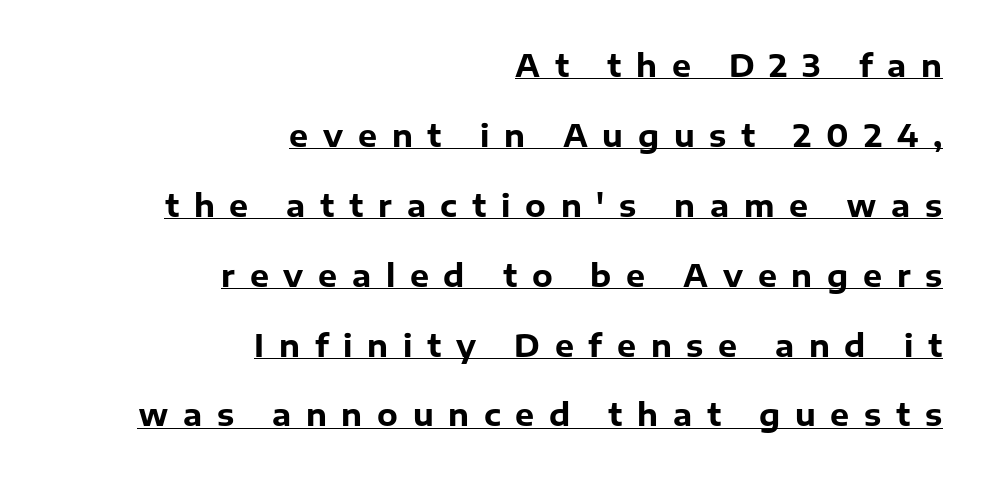
The rendering uses a bold face; every stroke is thick and dark. A typographer would call this underscored text. The letters are spread apart with noticeably loose tracking. Italic: no, the glyphs are upright roman. The text block is weighted toward the right margin, trailing off unevenly leftward. I'd call this a sans setting — the letters go barefoot.
